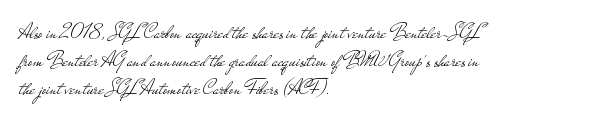
{"bold": "no", "underline": "no", "align": "left", "line_spacing": "normal", "line_spacing_ratio": 1.34, "letter_spacing": "normal", "letter_spacing_em": 0.0, "glyph_px": 21}
